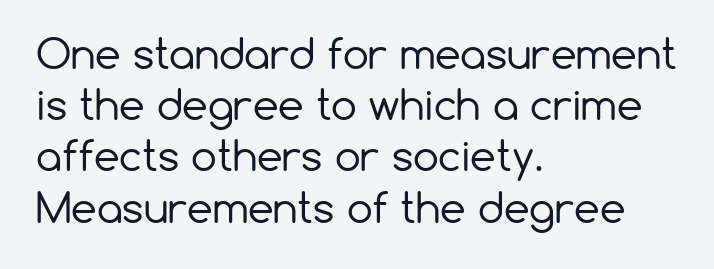
{"serif": "no", "italic": "no", "bold": "no", "weight": "regular", "width": "normal", "stroke_contrast": "low", "x_height": "medium", "monospaced": "no", "underline": "no", "align": "left", "line_spacing": "normal", "line_spacing_ratio": 1.25, "letter_spacing": "normal", "letter_spacing_em": 0.0, "glyph_px": 41}
